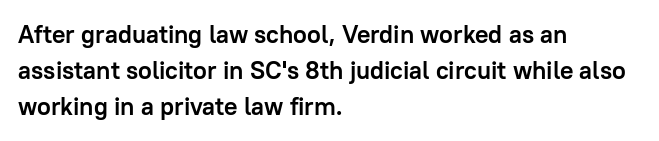
Typesetter's note: full bold, strokes at maximum text heaviness. Rendered with straight, roman letterforms. The line-height multiplier appears to be the usual default. Words appear dense and cohesive because spacing is normal. A student would call this left alignment; a typographer would say flush left, rag right. The baseline area is clear.
